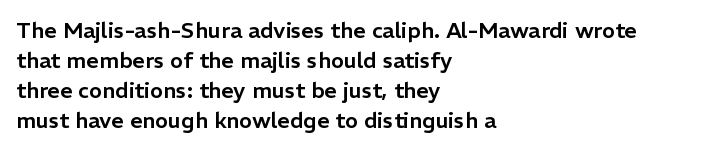
{"italic": "no", "underline": "no", "align": "left", "line_spacing": "normal", "line_spacing_ratio": 1.37, "letter_spacing": "normal", "letter_spacing_em": 0.0, "glyph_px": 22}
